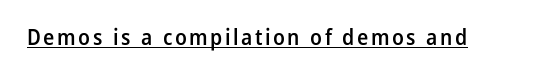
Each glyph is drawn with semibold strokes, heavier than normal yet not fully bold. The font's upright variant was chosen for this text. A typographer would call this underscored text.
